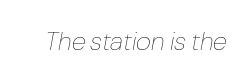
{"italic": "yes", "lean": "right", "slant_degrees": 10, "bold": "no", "underline": "no", "letter_spacing": "normal", "letter_spacing_em": 0.0, "glyph_px": 26}
